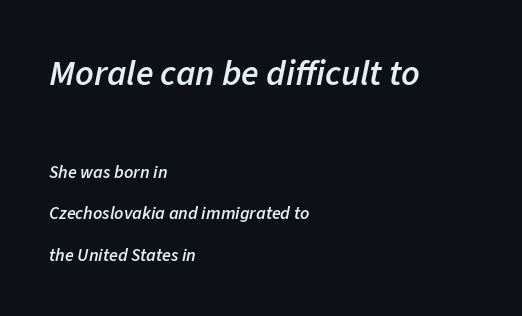
The image shows 36 px semibold type, italic (leaning right); set left-aligned, loose line spacing (2.29x), normal letter spacing, not underlined; the first (top) block is 2.0x larger; low stroke contrast and a medium x-height.
